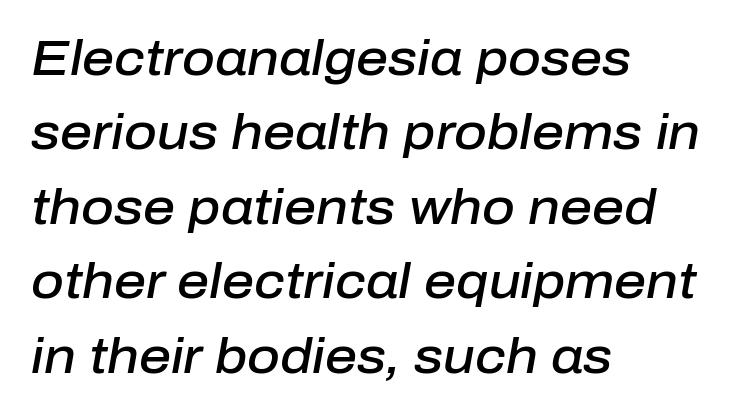
{"italic": "yes", "lean": "right", "slant_degrees": 10, "bold": "semi", "weight": "semibold", "width": "normal", "stroke_contrast": "low", "x_height": "medium", "monospaced": "no", "underline": "no", "align": "left", "line_spacing": "normal", "line_spacing_ratio": 1.49, "letter_spacing": "normal", "letter_spacing_em": 0.0, "glyph_px": 50}
